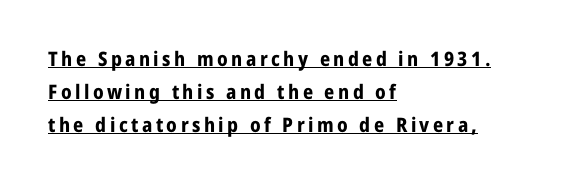
One glance says typical: line gaps are just what's usual. Notice how thick the strokes are: this is what a full bold looks like. Does the lettering tilt? It doesn't — this is upright. Is the block centered? No — it sits flush against the left margin. The specimen includes a rule beneath the text block's lines.
